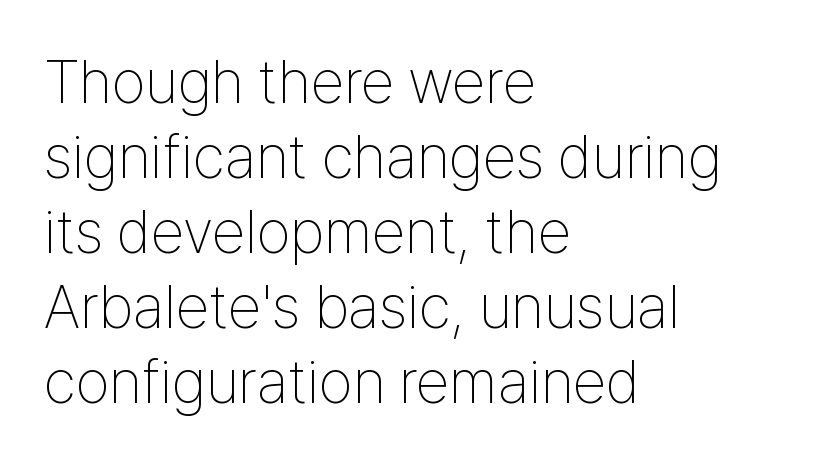
Q: Is the text bold? A: No.
Q: Is the text italic (slanted)? A: No, it is upright.
Q: Is the typeface a serif or a sans-serif typeface? A: Sans-serif.
Q: Is the text underlined? A: No.
Q: How is the paragraph aligned? A: Left-aligned.
Q: Is the spacing between letters normal or unusually wide? A: Normal.
Q: Width (condensed, normal, or wide)? A: Condensed.
Q: Stroke contrast? A: Low.
Q: x-height? A: Medium.
Q: Monospaced? A: No.
